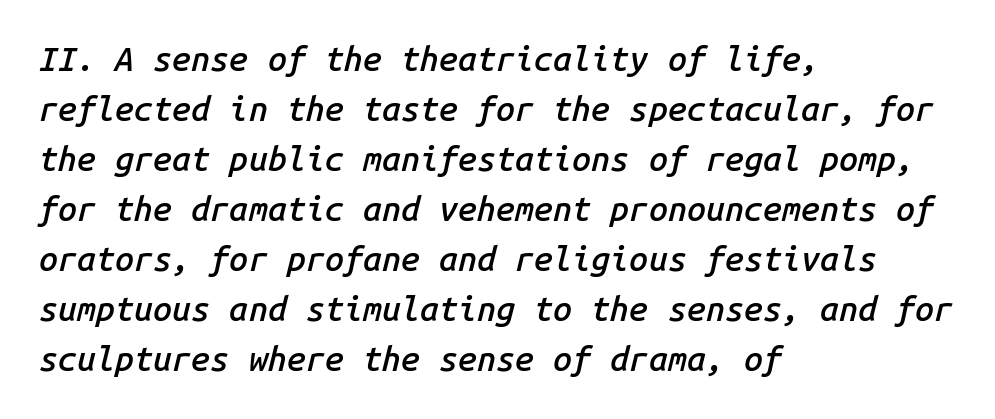
{"italic": "yes", "lean": "right", "slant_degrees": 14, "bold": "semi", "weight": "semibold", "width": "normal", "stroke_contrast": "low", "x_height": "medium", "monospaced": "yes", "underline": "no", "align": "left", "line_spacing": "normal", "line_spacing_ratio": 1.47, "letter_spacing": "normal", "letter_spacing_em": 0.0, "glyph_px": 34}
